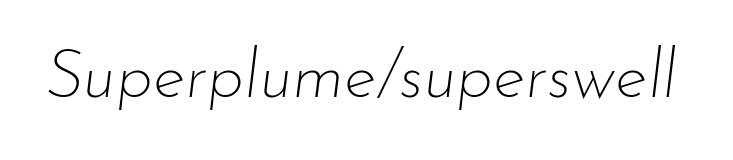
The image shows 67 px thin type, italic (leaning right); set normal letter spacing, not underlined; low stroke contrast and a small x-height.
